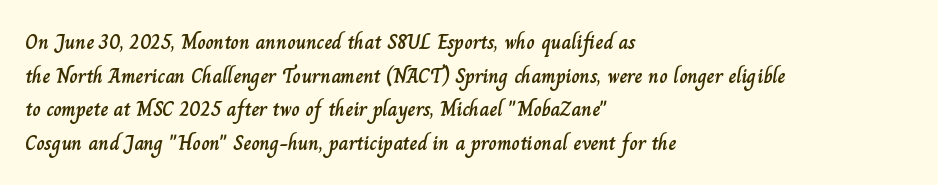
Between one letter and the next there's only the usual sliver of space. The baseline area is clear. Vertically, the passage feels balanced, rows spaced as you'd expect. This sample is left-justified, so line endings fall wherever the words run out.
